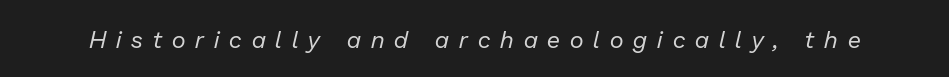
Q: Is the text bold? A: No.
Q: Is the text italic (slanted)? A: Yes, it leans right by about 13 degrees.
Q: Is the text underlined? A: No.
Q: Is the spacing between letters normal or unusually wide? A: Unusually wide.
